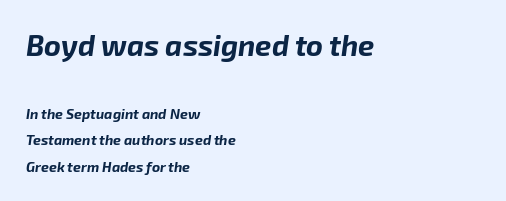
{"italic": "yes", "lean": "right", "slant_degrees": 8, "bold": "yes", "weight": "bold", "width": "normal", "stroke_contrast": "low", "x_height": "medium", "monospaced": "no", "underline": "no", "align": "left", "line_spacing_ratio": 1.89, "letter_spacing": "normal", "letter_spacing_em": 0.0, "larger_block": "first", "size_ratio": 2.07, "glyph_px": 29}
